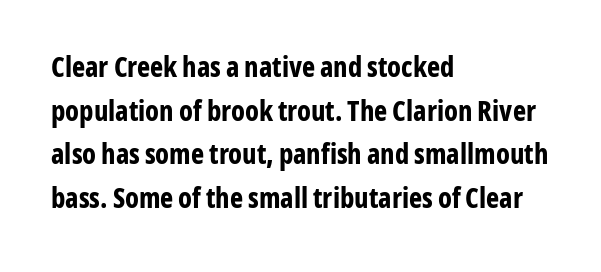
Evenly set lines give the paragraph a standard silhouette. Heavy, bold letterforms. The letters stand straight up with perfectly vertical stems. The lines in this sample share a left origin and differ only in where they stop.
